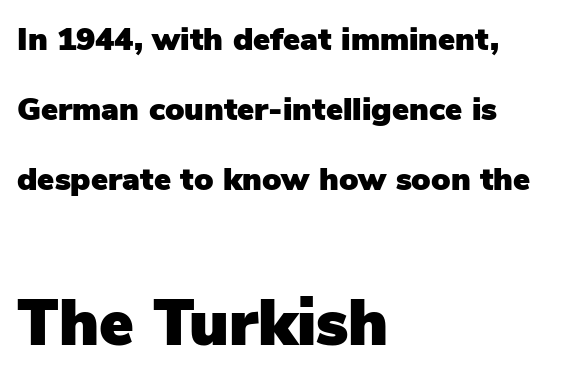
Note the varied advance widths — an 'i' is clearly narrower than an 'm'. Whoever set this chose breathing room over compactness in the vertical rhythm. Tall strokes in this sample are plumb rather than angled. The passage shown has conventional tracking throughout. Reading down the block, your eye returns to a fixed left position each line. Compare the two chunks: the lower has the greater cap height.
